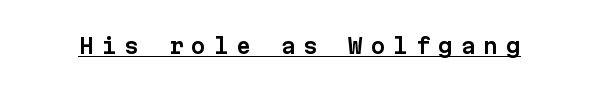
The image shows 21 px text type, upright; set unusually wide letter spacing (+0.37 em), underlined.
